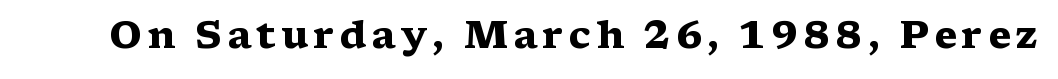
Q: Is the text bold? A: Yes.
Q: Is the text italic (slanted)? A: No, it is upright.
Q: Is the typeface a serif or a sans-serif typeface? A: Serif.
Q: Is the text underlined? A: No.
Q: Width (condensed, normal, or wide)? A: Wide.
Q: Stroke contrast? A: Medium.
Q: x-height? A: Medium.
Q: Monospaced? A: No.
